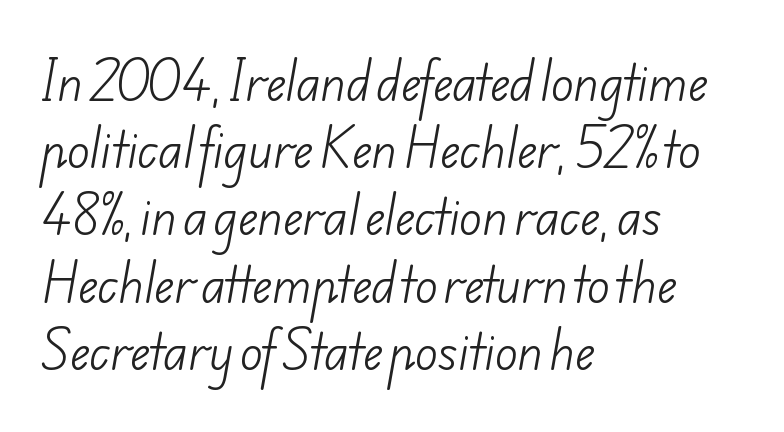
Q: Is the text bold? A: No.
Q: Is the typeface a serif or a sans-serif typeface? A: Sans-serif.
Q: Is the text underlined? A: No.
Q: How is the paragraph aligned? A: Left-aligned.
Q: Is the spacing between letters normal or unusually wide? A: Normal.
Q: Is the spacing between lines tight, normal or loose? A: Normal.
Q: Width (condensed, normal, or wide)? A: Normal.
Q: Stroke contrast? A: Low.
Q: x-height? A: Small.
Q: Monospaced? A: No.
